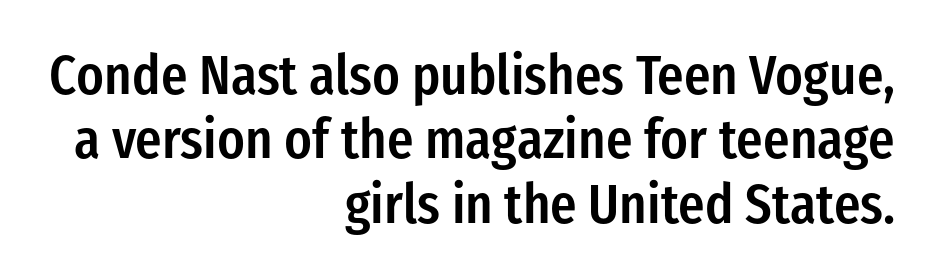
Default kerning and tracking; the words read as compact shapes. A typesetter would call this proportional, since set widths differ per character. Line endings align vertically; line beginnings do not. Are there feet on the stems? There aren't — it's a sans.
